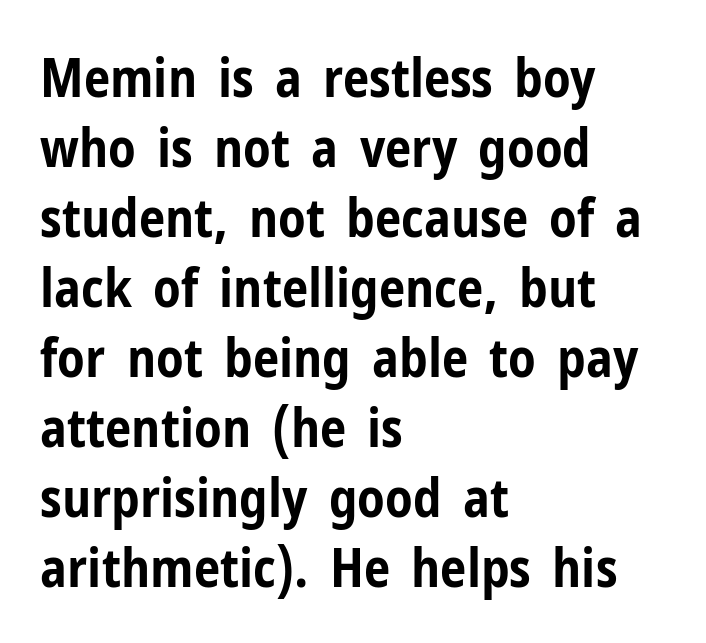
The image shows 53 px bold, condensed sans-serif type, upright; set left-aligned, normal line spacing (1.32x), normal letter spacing, not underlined; low stroke contrast and a medium x-height.
